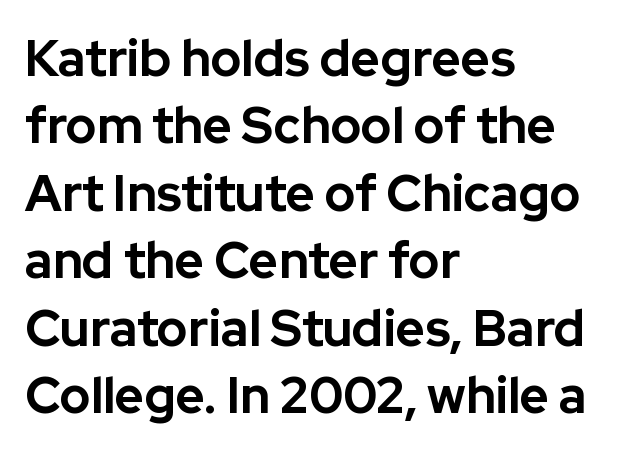
{"serif": "no", "italic": "no", "bold": "yes", "weight": "bold", "width": "normal", "stroke_contrast": "low", "x_height": "medium", "monospaced": "no", "underline": "no", "align": "left", "line_spacing": "normal", "line_spacing_ratio": 1.35, "letter_spacing": "normal", "letter_spacing_em": 0.0, "glyph_px": 50}
